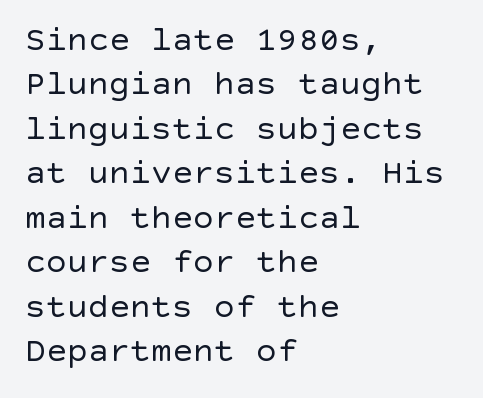
Q: Is the text bold? A: No.
Q: Is the text italic (slanted)? A: No, it is upright.
Q: Is the typeface a serif or a sans-serif typeface? A: Sans-serif.
Q: Is the text underlined? A: No.
Q: How is the paragraph aligned? A: Left-aligned.
Q: Is the spacing between letters normal or unusually wide? A: Normal.
Q: Is the spacing between lines tight, normal or loose? A: Normal.
Q: Width (condensed, normal, or wide)? A: Normal.
Q: x-height? A: Large.
